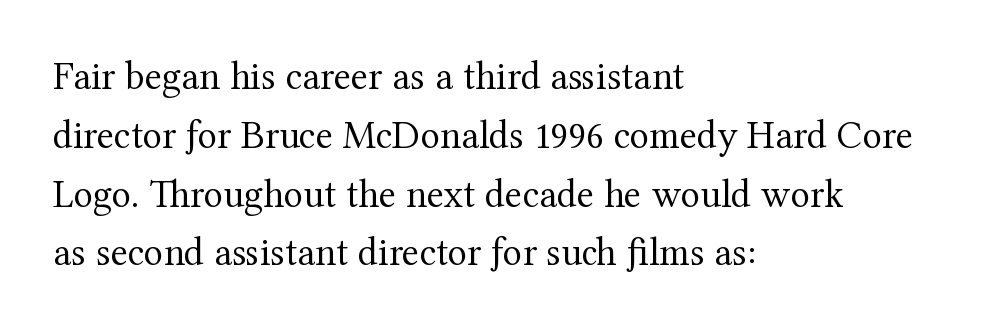
Q: Is the text bold? A: No.
Q: Is the text italic (slanted)? A: No, it is upright.
Q: Is the typeface a serif or a sans-serif typeface? A: Serif.
Q: Is the text underlined? A: No.
Q: How is the paragraph aligned? A: Left-aligned.
Q: Is the spacing between letters normal or unusually wide? A: Normal.
Q: Is the spacing between lines tight, normal or loose? A: Normal.
Q: Width (condensed, normal, or wide)? A: Normal.
Q: Stroke contrast? A: Medium.
Q: x-height? A: Medium.
Q: Monospaced? A: No.
